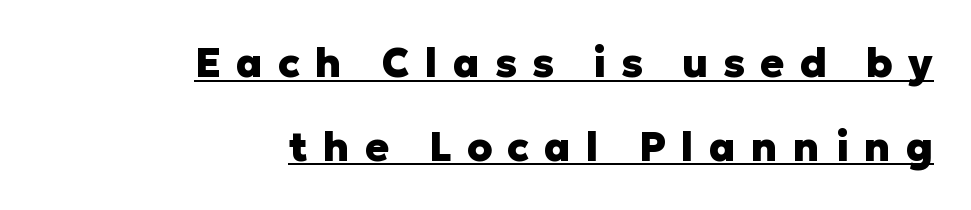
The image shows 40 px heavy sans-serif type, upright; set right-aligned, loose line spacing (2.09x), unusually wide letter spacing (+0.38 em), underlined; low stroke contrast and a medium x-height.
